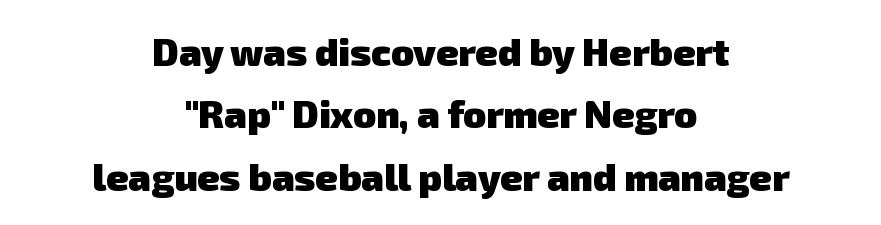
The image shows 38 px heavy sans-serif type; set centered, normal line spacing (1.64x), normal letter spacing, not underlined; low stroke contrast and a medium x-height.
